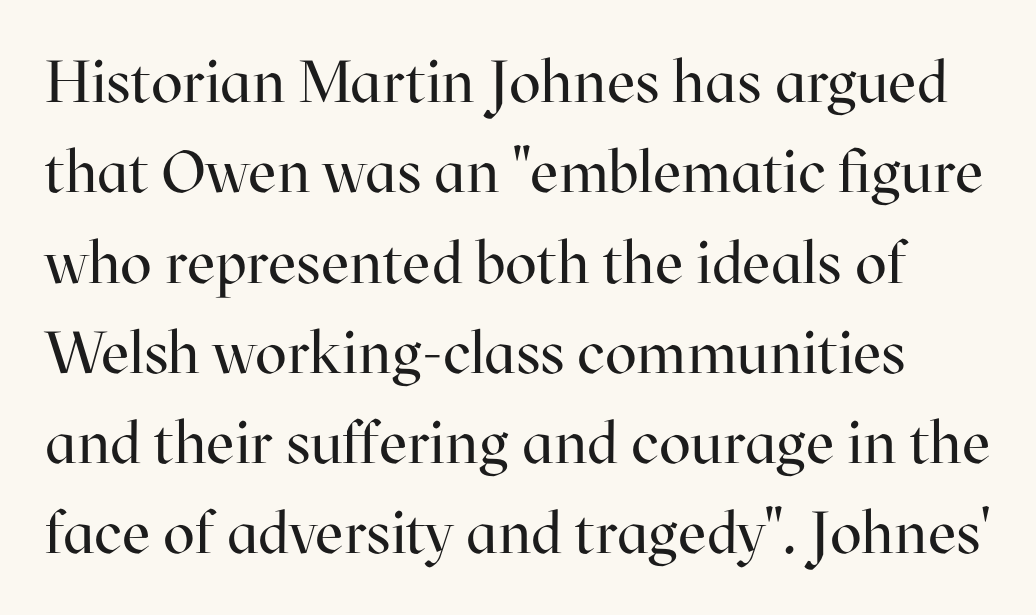
{"serif": "yes", "italic": "no", "bold": "no", "weight": "regular", "width": "normal", "stroke_contrast": "high", "x_height": "medium", "monospaced": "no", "underline": "no", "line_spacing": "normal", "line_spacing_ratio": 1.53, "letter_spacing": "normal", "letter_spacing_em": 0.0, "glyph_px": 59}
